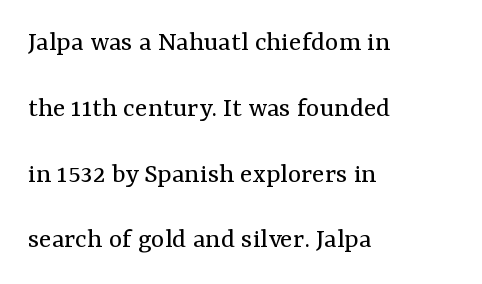
{"serif": "yes", "italic": "no", "bold": "no", "weight": "regular", "width": "normal", "stroke_contrast": "medium", "x_height": "medium", "monospaced": "no", "underline": "no", "align": "left", "line_spacing": "loose", "line_spacing_ratio": 2.27, "letter_spacing": "normal", "letter_spacing_em": 0.0, "glyph_px": 29}
